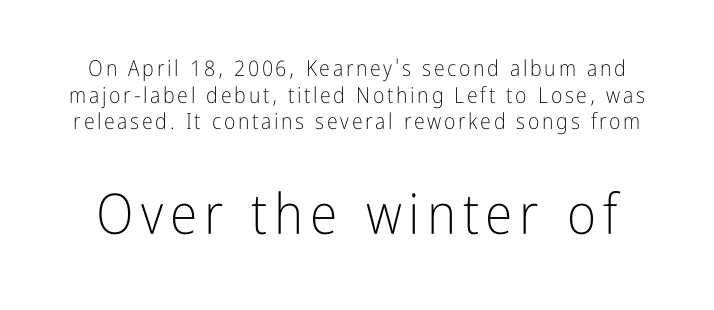
Q: Is the text bold? A: No.
Q: Is the text italic (slanted)? A: No, it is upright.
Q: Is the typeface a serif or a sans-serif typeface? A: Sans-serif.
Q: Is the text underlined? A: No.
Q: Which block of text is set in a larger size, the first (top) or the second (bottom)? A: The second (bottom) one.
Q: Width (condensed, normal, or wide)? A: Condensed.
Q: Stroke contrast? A: Low.
Q: x-height? A: Medium.
Q: Monospaced? A: No.
